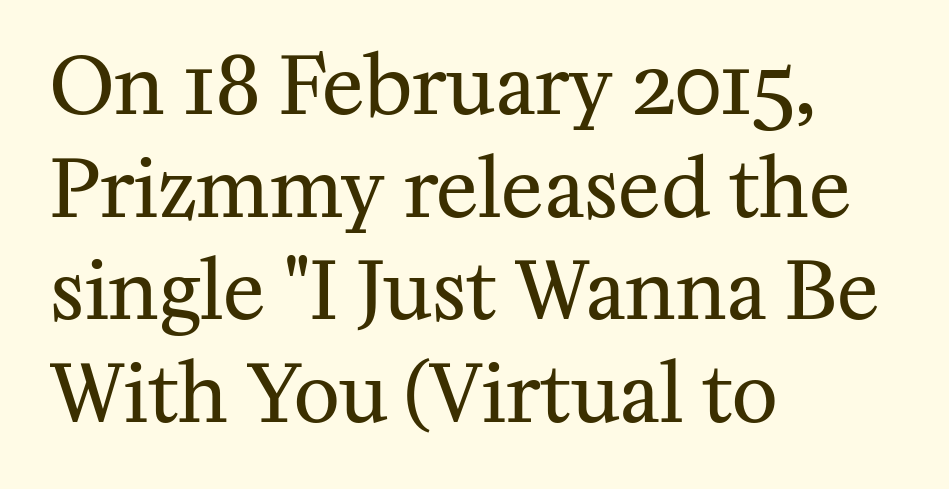
Nothing heavy about these letters — not bold at all. The tracking reads as untouched default to a designer's eye. Successive baselines arrive at the customary interval. Honestly, there is no underline to notice here at all.
